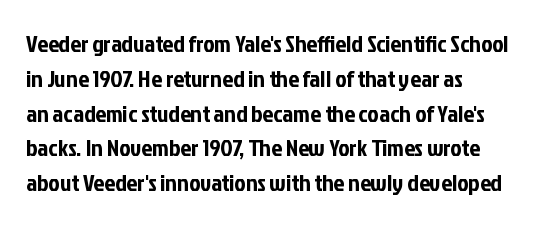
{"italic": "no", "underline": "no", "align": "left", "line_spacing": "normal", "line_spacing_ratio": 1.45, "letter_spacing": "normal", "letter_spacing_em": 0.0, "glyph_px": 24}
